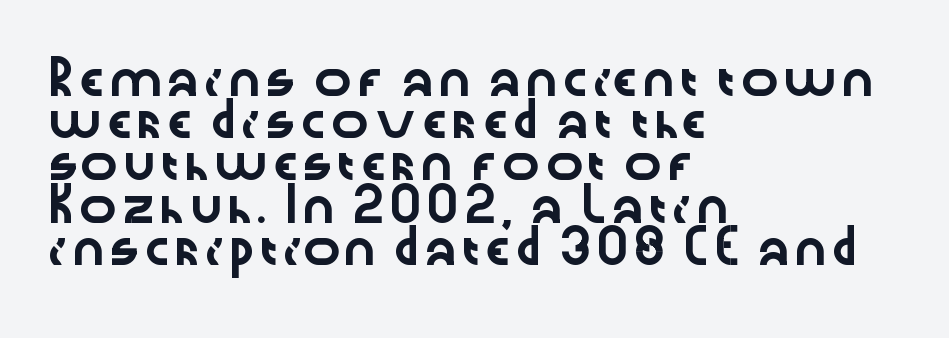
Q: Is the text italic (slanted)? A: No, it is upright.
Q: Is the typeface a serif or a sans-serif typeface? A: Sans-serif.
Q: Is the text underlined? A: No.
Q: How is the paragraph aligned? A: Left-aligned.
Q: Is the spacing between letters normal or unusually wide? A: Normal.
Q: Is the spacing between lines tight, normal or loose? A: Normal.
Q: Width (condensed, normal, or wide)? A: Wide.
Q: Stroke contrast? A: Low.
Q: x-height? A: Medium.
Q: Monospaced? A: No.
